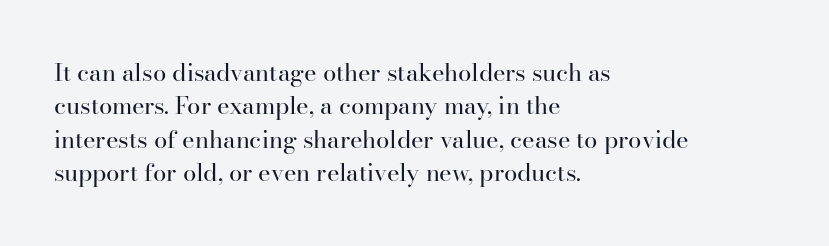
The letterforms sit at book weight or below. Posture: straight, roman, zero tilt. Tracking value appears to be zero — textbook default spacing. The passage shown stacks its lines at a standard gap. Is the block centered? No — it sits flush against the left margin. The foot of each line stays bare and open.
